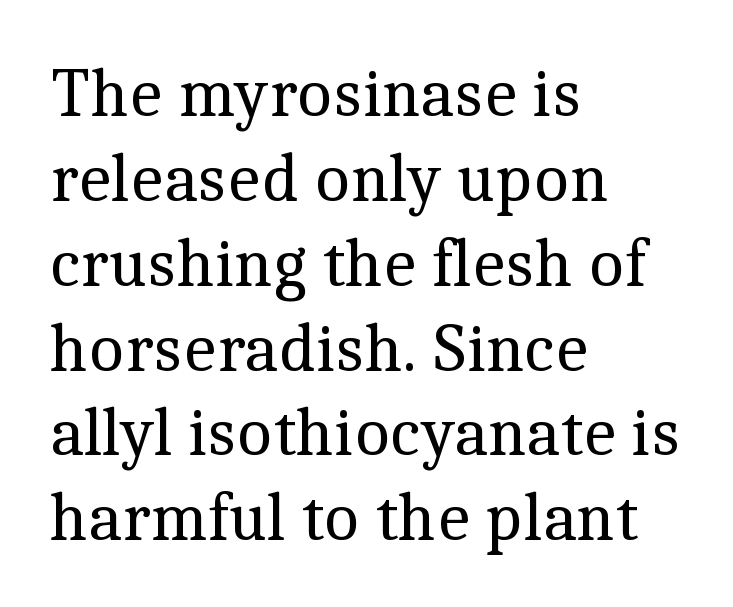
Designer's note — italics off, roman on. Proportional: the letters do not fall into vertical columns. Lines of text with bare space underneath. Weight class: somewhere from thin through regular.
